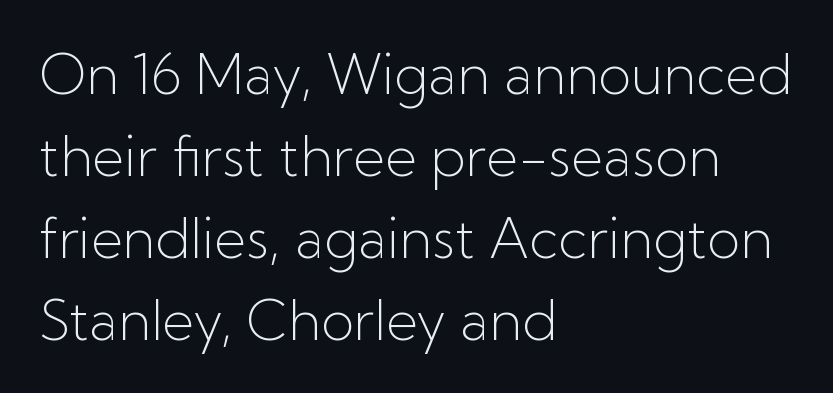
Type style note: lacks serifs. Standard letterfit; no display-style spreading of the glyphs. The space between consecutive lines is moderate. The passage shown is typed in a proportional face where columns would drift. The ragged edge is on the right, which tells us the setting is flush left.
